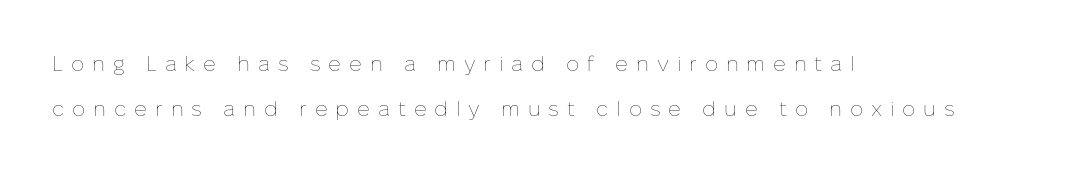
This sample uses expanded letter spacing, leaving extra air between glyphs. Bare-footed words on every line. Weight: not bold — regular or lighter. It's the straight-up-and-down kind of type. Reading down the block, your eye returns to a fixed left position each line.
